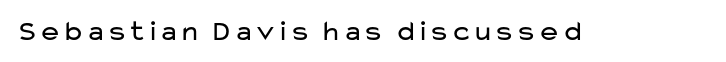
The glyphs are unaccompanied by any horizontal stroke below them. Each letter's strokes conclude bluntly, with no projecting serifs. This is the regular roman posture of the typeface. The passage shown is typed in a proportional face where columns would drift. No extra ink here — the face is not bold.
